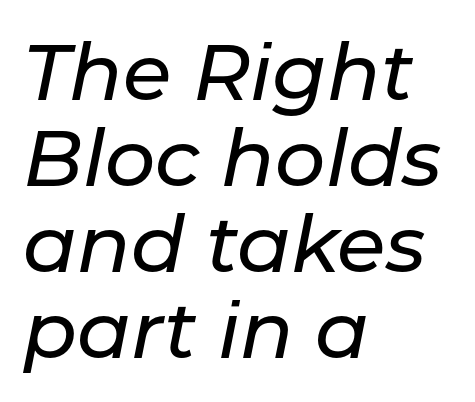
Q: Is the text italic (slanted)? A: Yes, it leans right by about 11 degrees.
Q: Is the text underlined? A: No.
Q: How is the paragraph aligned? A: Left-aligned.
Q: Is the spacing between letters normal or unusually wide? A: Normal.
Q: Is the spacing between lines tight, normal or loose? A: Tight.
Q: Width (condensed, normal, or wide)? A: Normal.
Q: Stroke contrast? A: Low.
Q: x-height? A: Medium.
Q: Monospaced? A: No.
